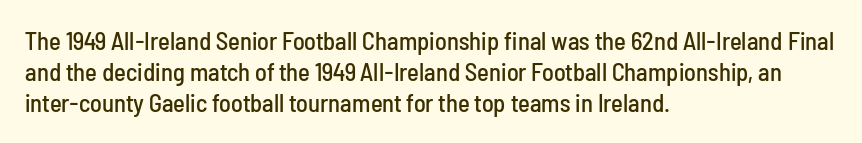
{"italic": "no", "underline": "no", "align": "left", "line_spacing": "normal", "line_spacing_ratio": 1.25, "letter_spacing": "normal", "letter_spacing_em": 0.0, "glyph_px": 25}
